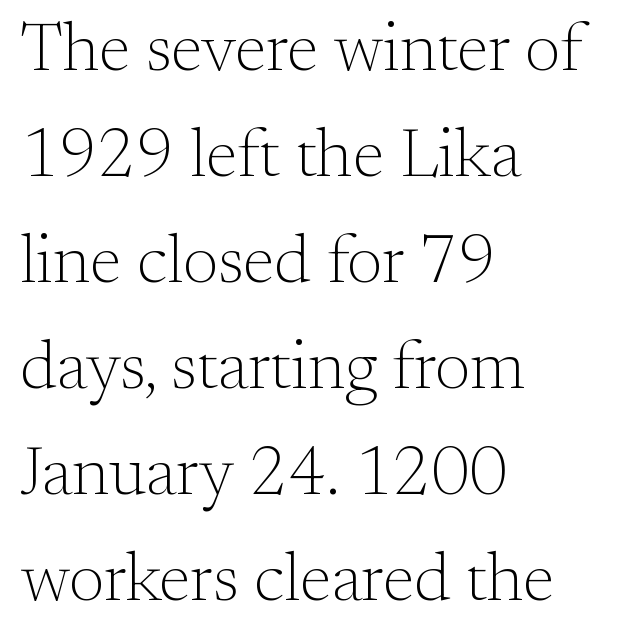
Q: Is the text bold? A: No.
Q: Is the text italic (slanted)? A: No, it is upright.
Q: Is the typeface a serif or a sans-serif typeface? A: Serif.
Q: Is the text underlined? A: No.
Q: How is the paragraph aligned? A: Left-aligned.
Q: Is the spacing between letters normal or unusually wide? A: Normal.
Q: Is the spacing between lines tight, normal or loose? A: Normal.
Q: Width (condensed, normal, or wide)? A: Normal.
Q: Stroke contrast? A: Medium.
Q: x-height? A: Small.
Q: Monospaced? A: No.
